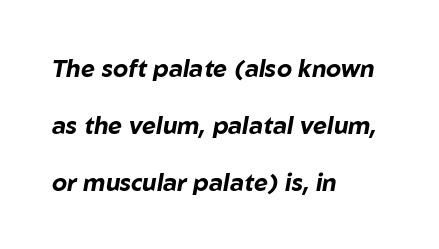
Any mark beneath the type? The region is blank. Standard letterfit; no display-style spreading of the glyphs. Each glyph is drawn with heavy, bold strokes. Horizontally, the lines are justified to the leading edge only.
